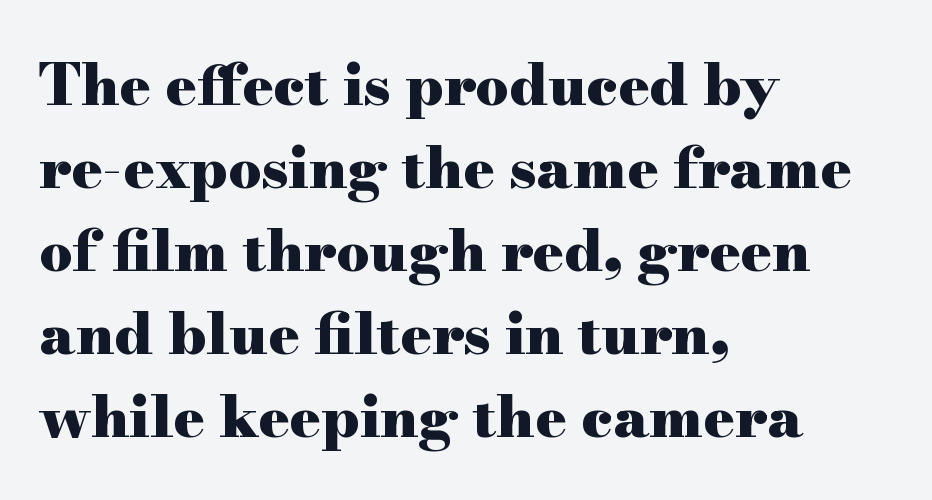
Q: Is the text bold? A: Yes.
Q: Is the text italic (slanted)? A: No, it is upright.
Q: Is the typeface a serif or a sans-serif typeface? A: Serif.
Q: Is the text underlined? A: No.
Q: How is the paragraph aligned? A: Left-aligned.
Q: Is the spacing between letters normal or unusually wide? A: Normal.
Q: Is the spacing between lines tight, normal or loose? A: Normal.
Q: Width (condensed, normal, or wide)? A: Wide.
Q: Stroke contrast? A: High.
Q: x-height? A: Small.
Q: Monospaced? A: No.
